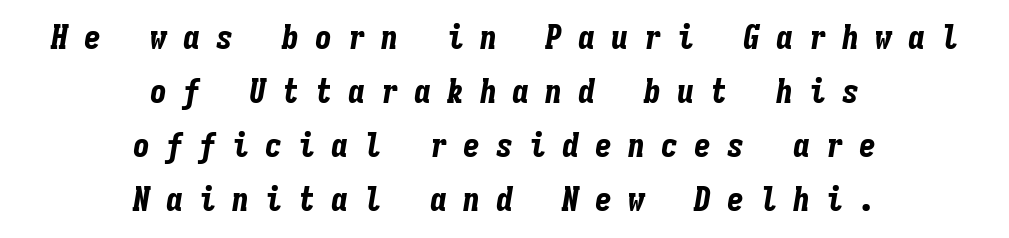
Q: Is the text bold? A: Yes.
Q: Is the text italic (slanted)? A: Yes, it leans right by about 9 degrees.
Q: Is the text underlined? A: No.
Q: How is the paragraph aligned? A: Centered.
Q: Is the spacing between letters normal or unusually wide? A: Unusually wide.
Q: Is the spacing between lines tight, normal or loose? A: Normal.
Q: Width (condensed, normal, or wide)? A: Condensed.
Q: Stroke contrast? A: Low.
Q: x-height? A: Medium.
Q: Monospaced? A: Yes.
